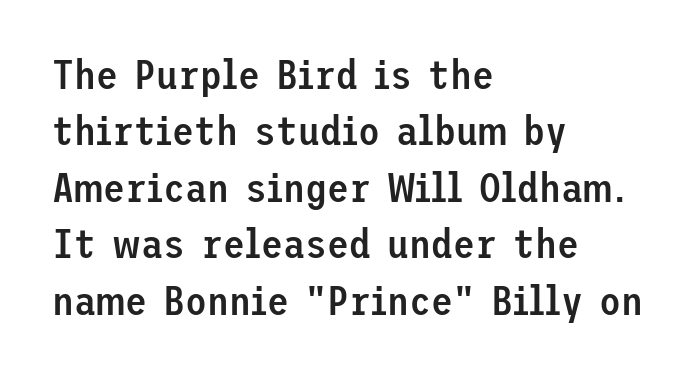
{"serif": "no", "italic": "no", "bold": "semi", "weight": "semibold", "width": "normal", "stroke_contrast": "low", "x_height": "medium", "underline": "no", "align": "left", "line_spacing": "normal", "line_spacing_ratio": 1.41, "letter_spacing": "normal", "letter_spacing_em": 0.0, "glyph_px": 40}
